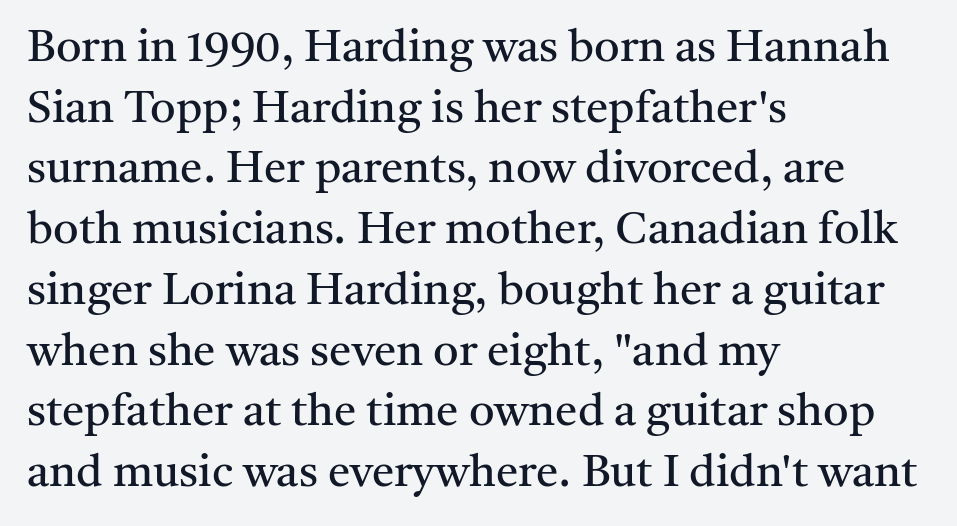
The image shows 45 px regular-weight serif type, upright; set left-aligned, normal line spacing (1.35x), normal letter spacing, not underlined; medium stroke contrast and a medium x-height.
